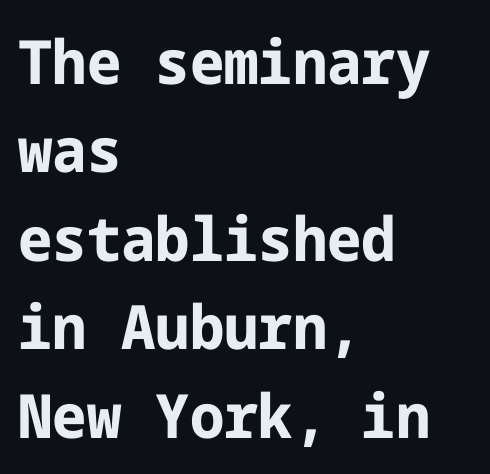
The image shows 61 px bold sans-serif type, upright; set left-aligned, normal line spacing (1.45x), normal letter spacing, not underlined; low stroke contrast and a medium x-height.
